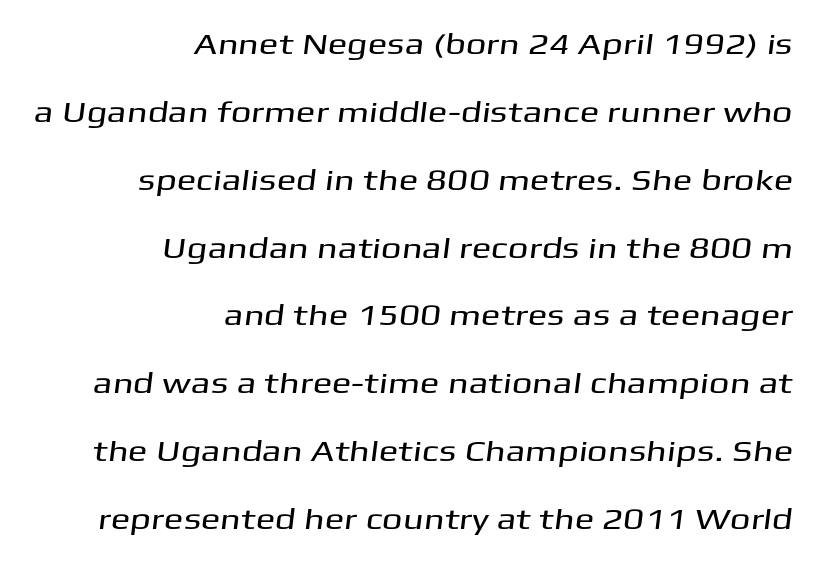
The image shows 29 px wide sans-serif type; set right-aligned, loose line spacing (2.34x), normal letter spacing, not underlined; medium stroke contrast and a medium x-height.
